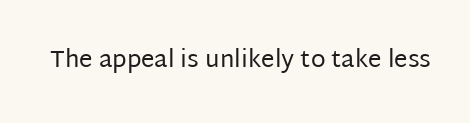
The image shows 24 px text type, upright; set normal letter spacing, not underlined.
